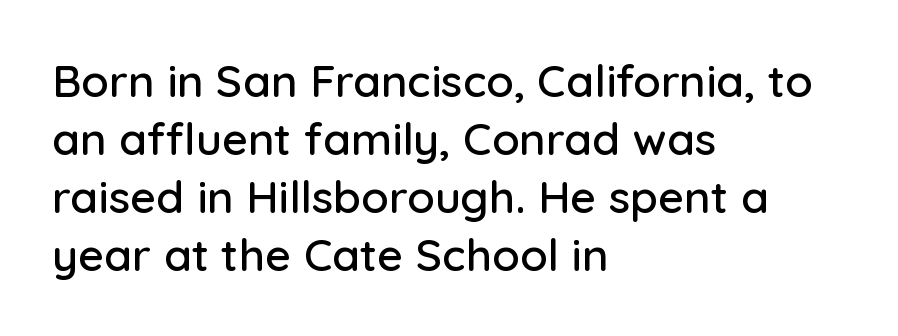
Does the leading feel generous? No, just average. Tall strokes in this sample are plumb rather than angled. Proportional: the letters do not fall into vertical columns. The letters carry no serifs — their stems end cleanly without finishing strokes. The space directly below the letters is spotless.
